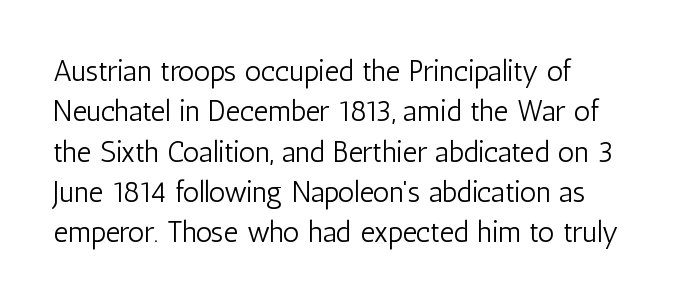
{"serif": "no", "italic": "no", "bold": "no", "weight": "light", "width": "condensed", "stroke_contrast": "low", "x_height": "medium", "monospaced": "no", "underline": "no", "align": "left", "line_spacing": "normal", "line_spacing_ratio": 1.39, "letter_spacing": "normal", "letter_spacing_em": 0.0, "glyph_px": 29}
